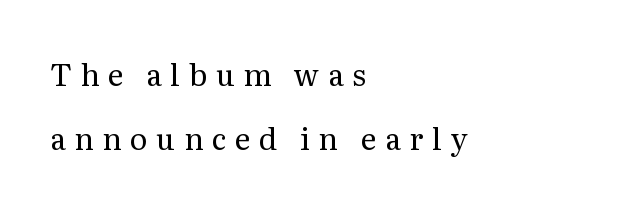
Caption: multi-line text, flush left, ragged right. Ink coverage per letter is moderate at most. Does the type have serifs? Yes, each stem ends in a small foot. Honestly, there is no underline to notice here at all. The vertical gap from one line to the next is large.
